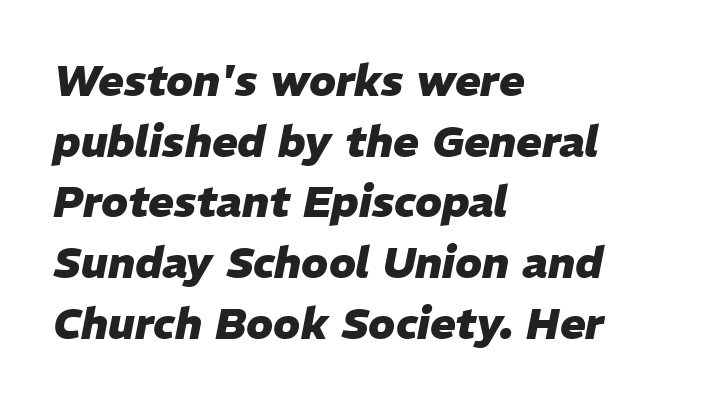
The image shows 43 px heavy type, italic (leaning right); set left-aligned, normal line spacing (1.41x), normal letter spacing, not underlined; low stroke contrast and a medium x-height.
